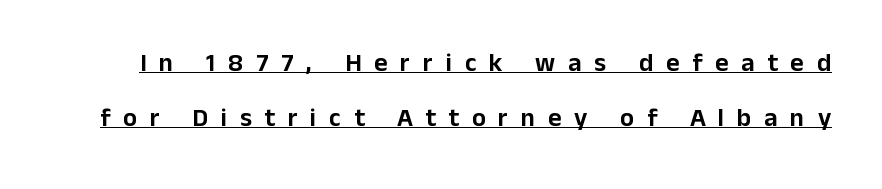
{"italic": "no", "underline": "yes", "line_spacing": "loose", "line_spacing_ratio": 2.1, "letter_spacing": "wide", "letter_spacing_em": 0.49, "glyph_px": 26}
